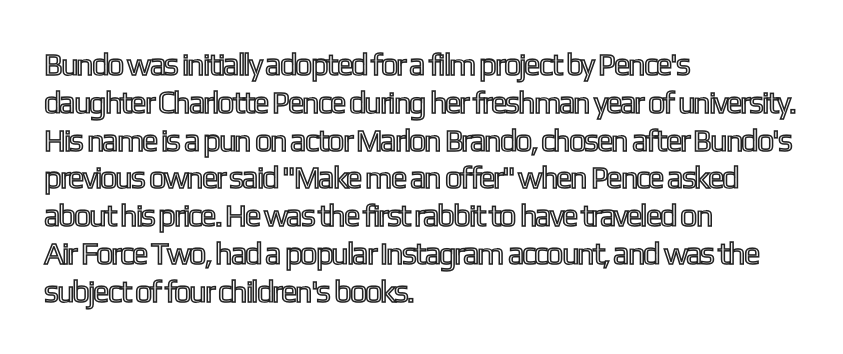
Q: Is the text italic (slanted)? A: No, it is upright.
Q: Is the text underlined? A: No.
Q: How is the paragraph aligned? A: Left-aligned.
Q: Is the spacing between letters normal or unusually wide? A: Normal.
Q: Width (condensed, normal, or wide)? A: Condensed.
Q: x-height? A: Medium.
Q: Monospaced? A: No.
